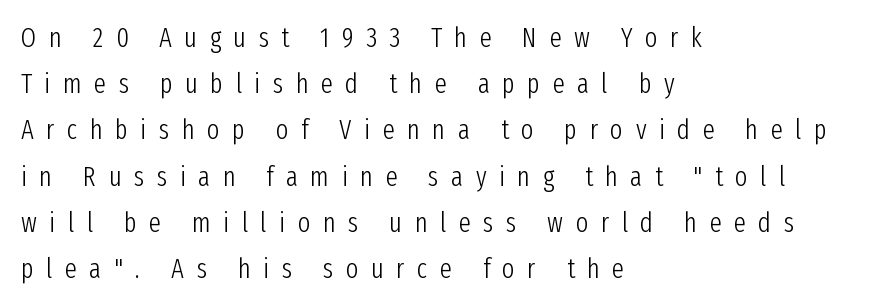
{"italic": "no", "bold": "no", "underline": "no", "align": "left", "line_spacing_ratio": 1.71, "letter_spacing": "wide", "letter_spacing_em": 0.46, "glyph_px": 27}
